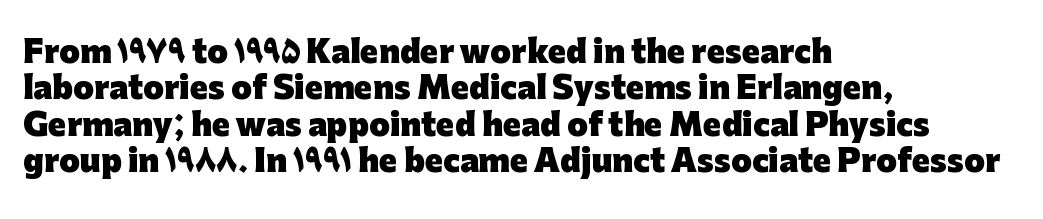
Q: Is the text bold? A: Yes.
Q: Is the text italic (slanted)? A: No, it is upright.
Q: Is the typeface a serif or a sans-serif typeface? A: Sans-serif.
Q: Is the text underlined? A: No.
Q: How is the paragraph aligned? A: Left-aligned.
Q: Is the spacing between letters normal or unusually wide? A: Normal.
Q: Width (condensed, normal, or wide)? A: Normal.
Q: Stroke contrast? A: Low.
Q: x-height? A: Medium.
Q: Monospaced? A: No.
